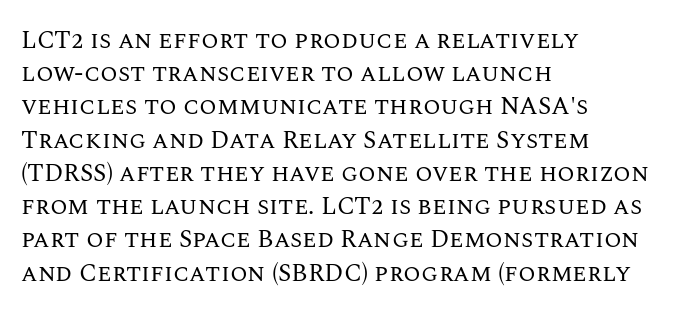
These lines sit exactly where default settings would place them. Decoration check: the copy has no underline. The typeface has the unassuming heft of standard copy or less. Horizontal alignment here is leftward, the default for most running prose.
